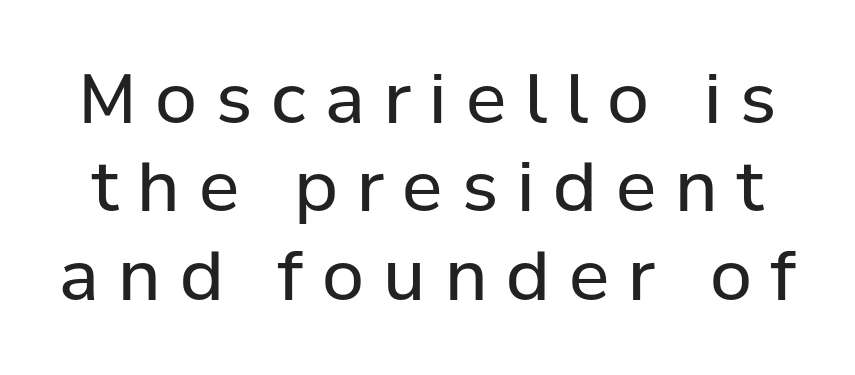
The image shows 68 px regular-weight sans-serif type, upright; set normal line spacing (1.3x), unusually wide letter spacing (+0.28 em), not underlined; low stroke contrast and a medium x-height.
